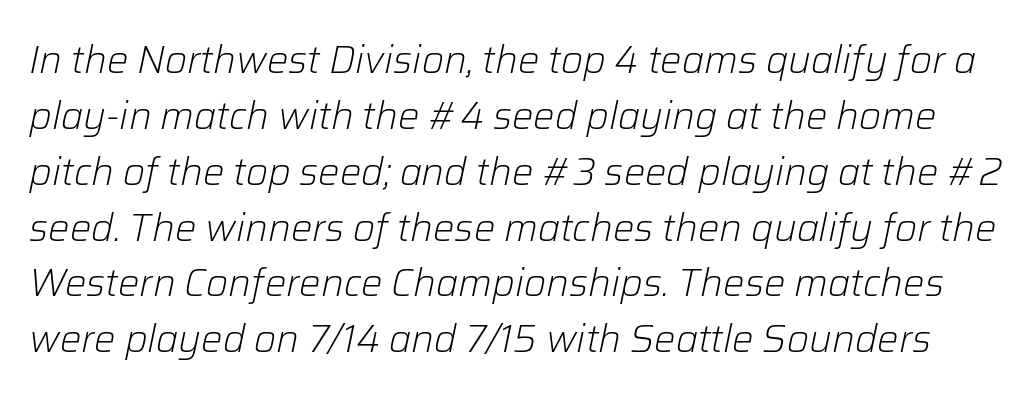
Q: Is the text bold? A: No.
Q: Is the text italic (slanted)? A: Yes, it leans right by about 12 degrees.
Q: Is the text underlined? A: No.
Q: Is the spacing between letters normal or unusually wide? A: Normal.
Q: Is the spacing between lines tight, normal or loose? A: Normal.
Q: Width (condensed, normal, or wide)? A: Normal.
Q: Stroke contrast? A: Low.
Q: x-height? A: Medium.
Q: Monospaced? A: No.
